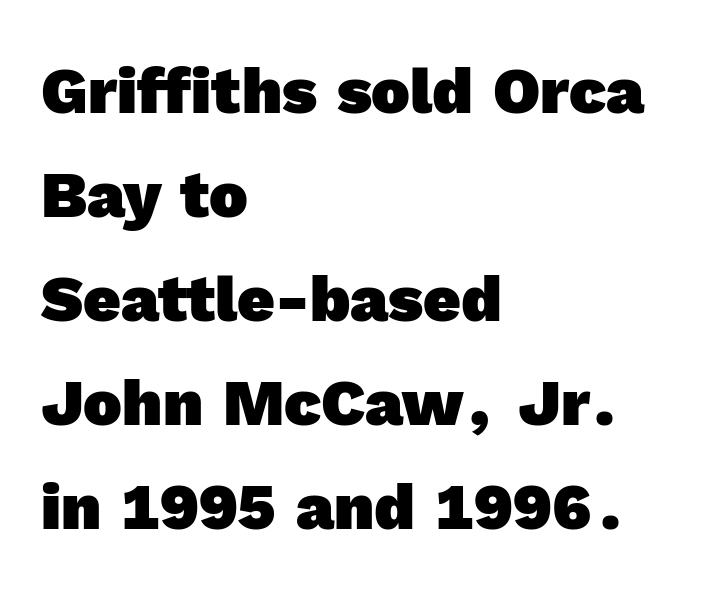
{"serif": "no", "bold": "yes", "weight": "heavy", "width": "normal", "x_height": "medium", "monospaced": "no", "underline": "no", "align": "left", "line_spacing": "normal", "line_spacing_ratio": 1.6, "letter_spacing": "normal", "letter_spacing_em": 0.0, "glyph_px": 65}
